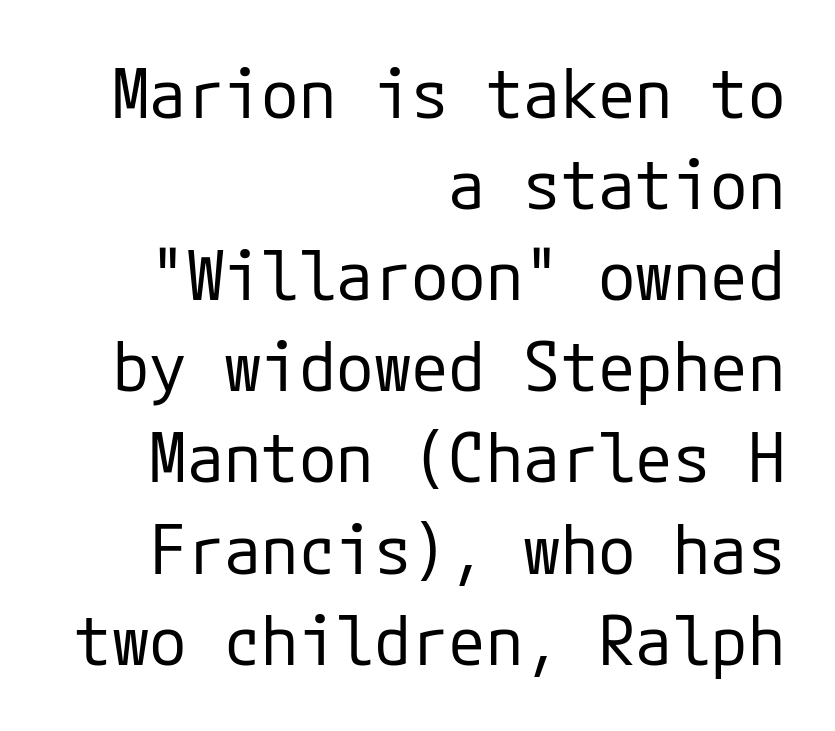
The image shows 68 px regular-weight sans-serif type, upright; set right-aligned, normal line spacing (1.34x), normal letter spacing, not underlined; low stroke contrast and a medium x-height.
